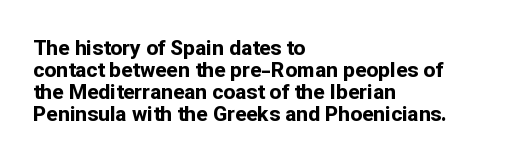
{"italic": "no", "bold": "yes", "underline": "no", "align": "left", "line_spacing": "tight", "line_spacing_ratio": 1.04, "letter_spacing": "normal", "letter_spacing_em": 0.0, "glyph_px": 21}
